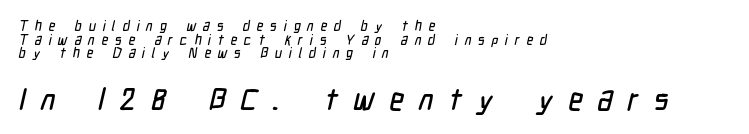
Q: Is the typeface a serif or a sans-serif typeface? A: Sans-serif.
Q: Is the text underlined? A: No.
Q: How is the paragraph aligned? A: Left-aligned.
Q: Is the spacing between letters normal or unusually wide? A: Unusually wide.
Q: Is the spacing between lines tight, normal or loose? A: Tight.
Q: Which block of text is set in a larger size, the first (top) or the second (bottom)? A: The second (bottom) one.
Q: Width (condensed, normal, or wide)? A: Condensed.
Q: Stroke contrast? A: Low.
Q: x-height? A: Medium.
Q: Monospaced? A: No.
